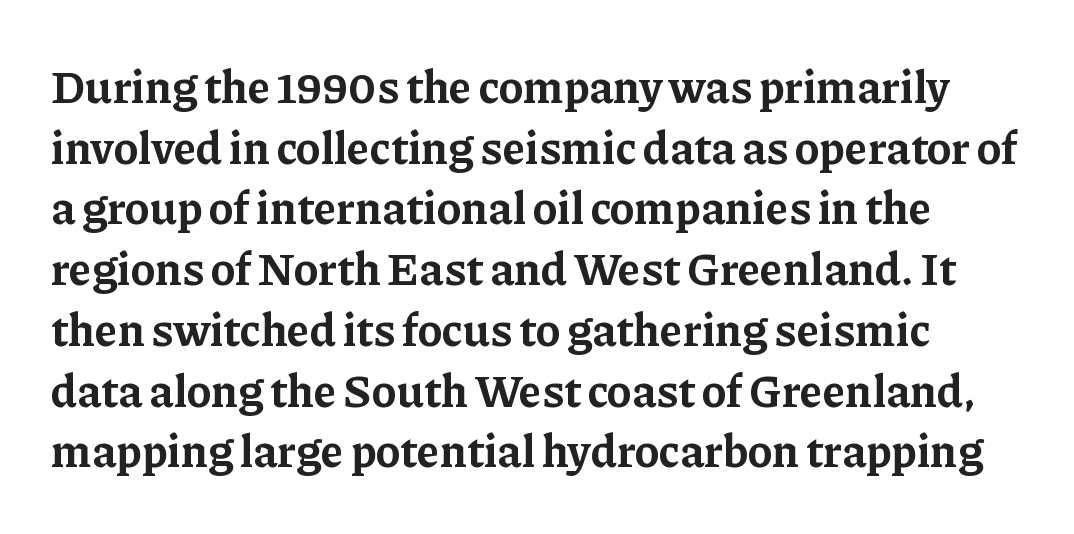
Q: Is the text bold? A: Yes.
Q: Is the text italic (slanted)? A: No, it is upright.
Q: Is the typeface a serif or a sans-serif typeface? A: Serif.
Q: Is the text underlined? A: No.
Q: Is the spacing between letters normal or unusually wide? A: Normal.
Q: Is the spacing between lines tight, normal or loose? A: Normal.
Q: Width (condensed, normal, or wide)? A: Normal.
Q: Stroke contrast? A: Low.
Q: x-height? A: Medium.
Q: Monospaced? A: No.
